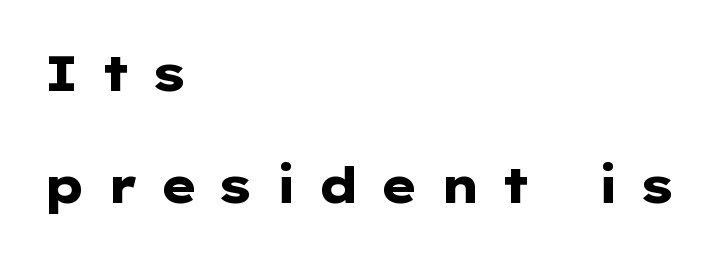
Q: Is the text bold? A: Yes.
Q: Is the text italic (slanted)? A: No, it is upright.
Q: Is the typeface a serif or a sans-serif typeface? A: Sans-serif.
Q: Is the text underlined? A: No.
Q: How is the paragraph aligned? A: Left-aligned.
Q: Is the spacing between letters normal or unusually wide? A: Unusually wide.
Q: Is the spacing between lines tight, normal or loose? A: Loose.
Q: Width (condensed, normal, or wide)? A: Wide.
Q: Stroke contrast? A: Low.
Q: x-height? A: Medium.
Q: Monospaced? A: No.
